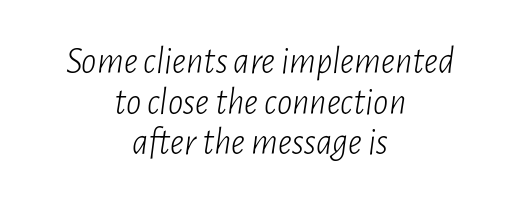
Q: Is the text bold? A: No.
Q: Is the text italic (slanted)? A: Yes, it leans right by about 7 degrees.
Q: Is the text underlined? A: No.
Q: How is the paragraph aligned? A: Centered.
Q: Is the spacing between letters normal or unusually wide? A: Normal.
Q: Is the spacing between lines tight, normal or loose? A: Tight.
Q: Width (condensed, normal, or wide)? A: Condensed.
Q: Stroke contrast? A: Low.
Q: x-height? A: Medium.
Q: Monospaced? A: No.
